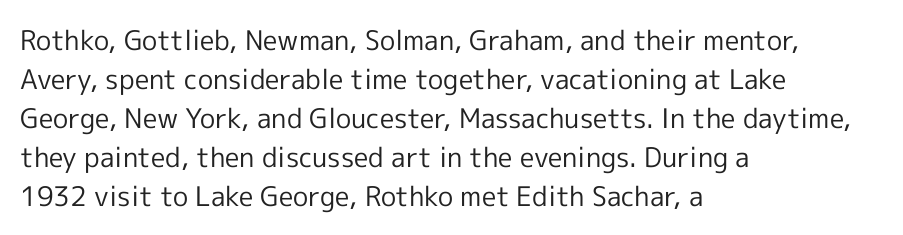
Nothing heavy about these letters — not bold at all. The block of text has a typical density, with ordinary space between rows. Posture: straight, roman, zero tilt. Quick note: underline off. The letterforms sit shoulder to shoulder at normal distance.
